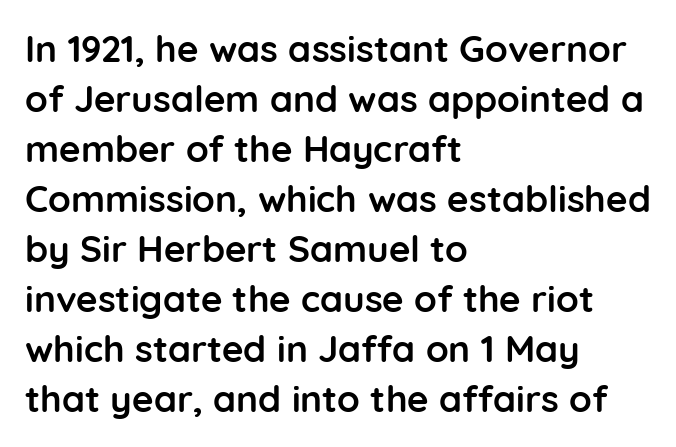
Q: Is the text bold? A: Yes.
Q: Is the text italic (slanted)? A: No, it is upright.
Q: Is the typeface a serif or a sans-serif typeface? A: Sans-serif.
Q: Is the text underlined? A: No.
Q: How is the paragraph aligned? A: Left-aligned.
Q: Is the spacing between letters normal or unusually wide? A: Normal.
Q: Is the spacing between lines tight, normal or loose? A: Normal.
Q: Width (condensed, normal, or wide)? A: Normal.
Q: Stroke contrast? A: Low.
Q: x-height? A: Medium.
Q: Monospaced? A: No.
